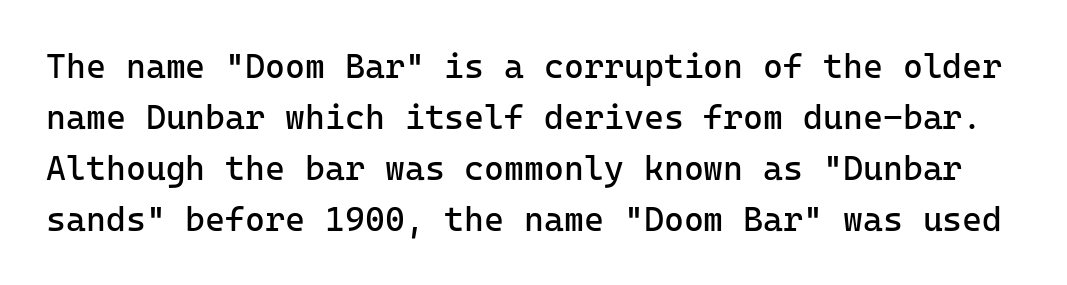
The image shows 34 px regular-weight sans-serif type, upright, monospaced; set normal line spacing (1.5x), normal letter spacing, not underlined; low stroke contrast and a medium x-height.
